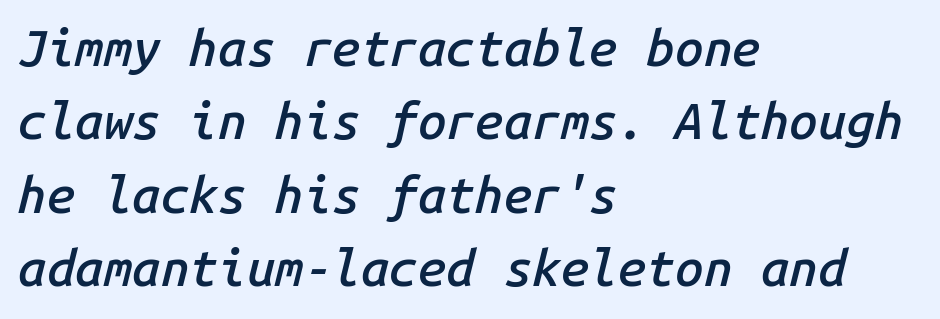
Q: Is the text bold? A: Semi-bold.
Q: Is the text italic (slanted)? A: Yes, it leans right by about 14 degrees.
Q: Is the text underlined? A: No.
Q: How is the paragraph aligned? A: Left-aligned.
Q: Is the spacing between letters normal or unusually wide? A: Normal.
Q: Is the spacing between lines tight, normal or loose? A: Normal.
Q: Width (condensed, normal, or wide)? A: Normal.
Q: Stroke contrast? A: Low.
Q: x-height? A: Medium.
Q: Monospaced? A: Yes.
